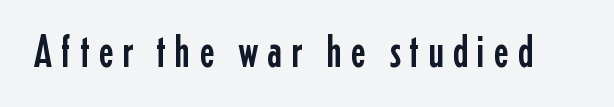
{"serif": "no", "italic": "no", "width": "condensed", "stroke_contrast": "low", "x_height": "medium", "monospaced": "no", "underline": "no", "glyph_px": 47}
